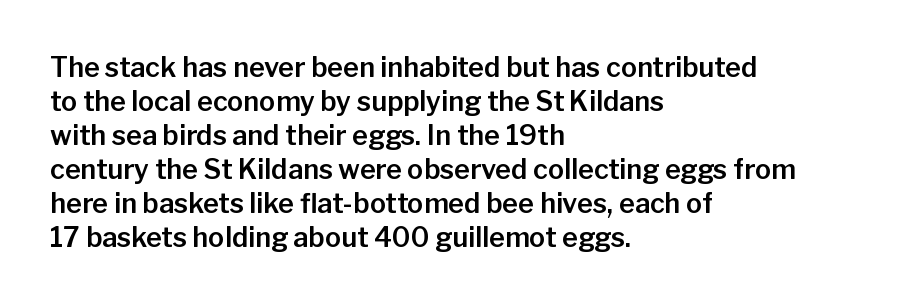
Q: Is the text italic (slanted)? A: No, it is upright.
Q: Is the text underlined? A: No.
Q: How is the paragraph aligned? A: Left-aligned.
Q: Is the spacing between letters normal or unusually wide? A: Normal.
Q: Is the spacing between lines tight, normal or loose? A: Normal.
